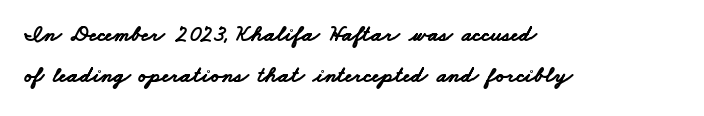
Q: Is the text bold? A: Yes.
Q: Is the text underlined? A: No.
Q: How is the paragraph aligned? A: Left-aligned.
Q: Is the spacing between letters normal or unusually wide? A: Normal.
